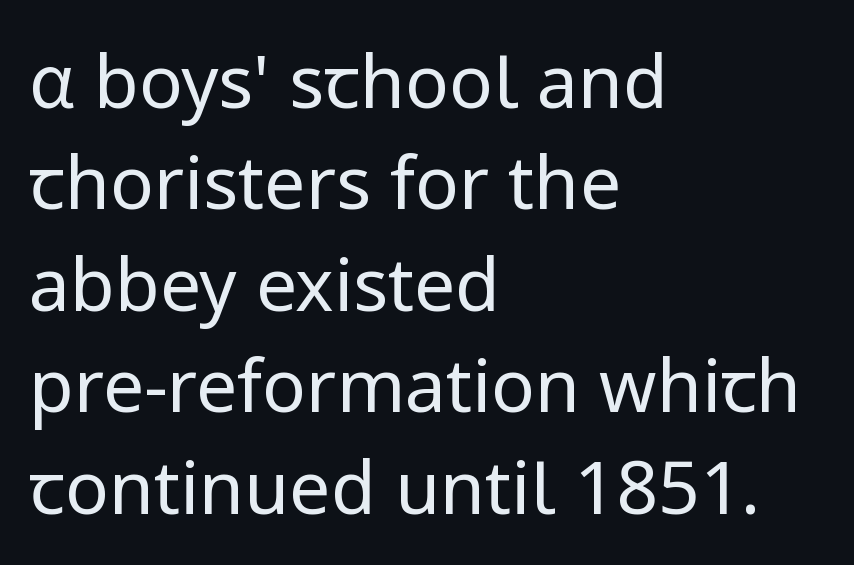
{"serif": "no", "italic": "no", "bold": "no", "weight": "regular", "width": "normal", "stroke_contrast": "low", "x_height": "medium", "monospaced": "no", "underline": "no", "align": "left", "line_spacing": "normal", "line_spacing_ratio": 1.39, "letter_spacing": "normal", "letter_spacing_em": 0.0, "glyph_px": 73}
